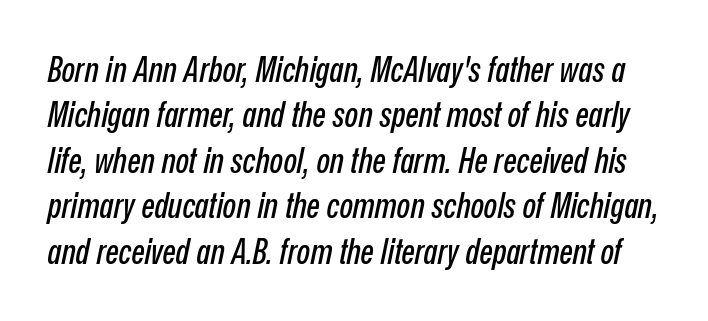
{"italic": "yes", "lean": "right", "slant_degrees": 12, "width": "condensed", "stroke_contrast": "low", "x_height": "medium", "monospaced": "no", "underline": "no", "line_spacing": "normal", "line_spacing_ratio": 1.3, "letter_spacing": "normal", "letter_spacing_em": 0.0, "glyph_px": 35}
